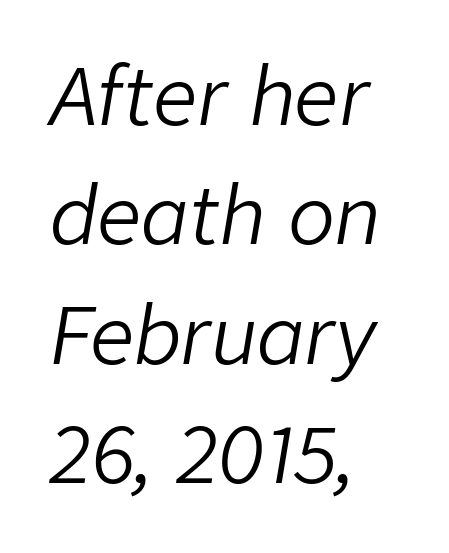
{"italic": "yes", "lean": "right", "slant_degrees": 9, "bold": "no", "weight": "light", "width": "normal", "stroke_contrast": "low", "x_height": "medium", "monospaced": "no", "underline": "no", "align": "left", "line_spacing": "normal", "line_spacing_ratio": 1.53, "letter_spacing": "normal", "letter_spacing_em": 0.0, "glyph_px": 78}
